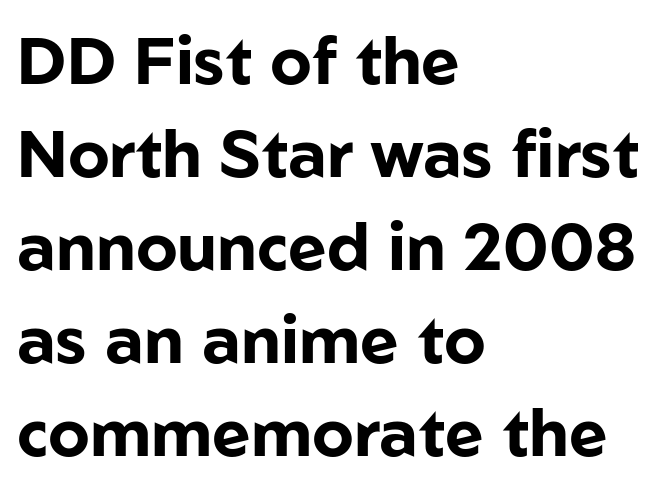
A sans-serif font was chosen for this passage. Posture: upright roman. Every letter is thick-stroked: bold, no question. Here the designer chose a conventional face with non-uniform glyph widths. Check under the words: just untouched page. Line starts are locked; line ends wander.
